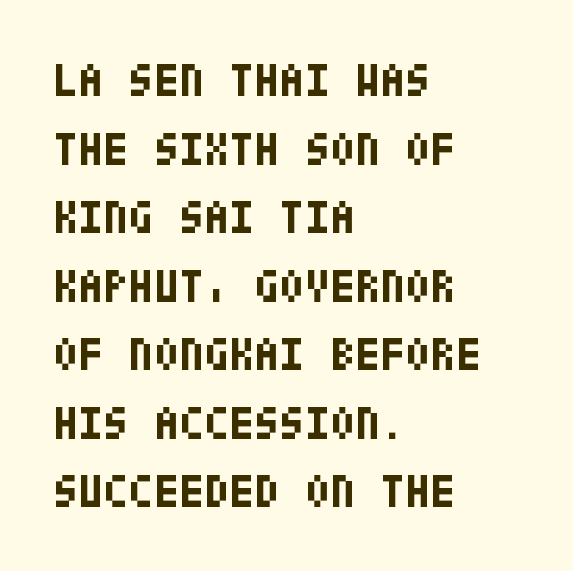
The typesetting leans heavy: a genuine bold. Between one letter and the next there's only the usual sliver of space. You can tell it's not italic because the verticals are truly vertical. Does the leading feel generous? No, just average.
